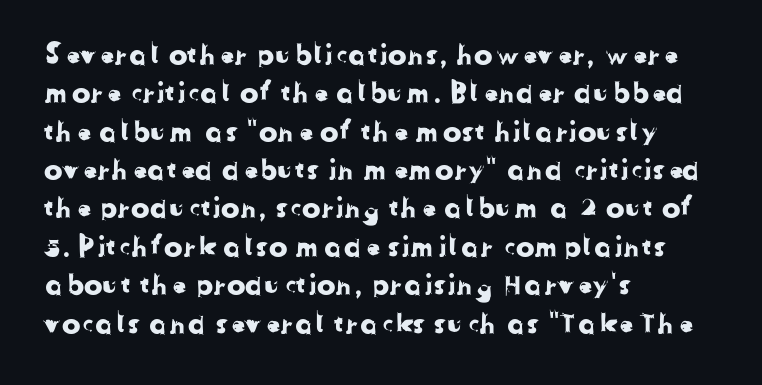
Q: Is the typeface a serif or a sans-serif typeface? A: Sans-serif.
Q: Is the text underlined? A: No.
Q: How is the paragraph aligned? A: Left-aligned.
Q: Is the spacing between letters normal or unusually wide? A: Normal.
Q: Is the spacing between lines tight, normal or loose? A: Normal.
Q: Width (condensed, normal, or wide)? A: Normal.
Q: Stroke contrast? A: Low.
Q: x-height? A: Medium.
Q: Monospaced? A: No.
